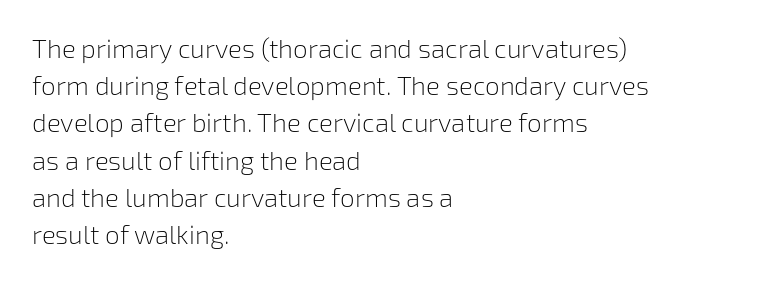
The rendering anchors every line to the left-hand side. A clean baseline with only descenders dipping below it. No chunkiness to these letters — they're not bold. Leading matches the norm, producing a regular column. Ascenders rise straight up at ninety degrees. Nobody touched the tracking dial on this one.
